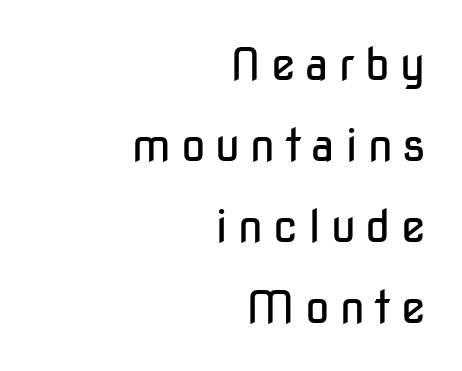
The image shows 45 px regular-weight, condensed sans-serif type, upright; set right-aligned, line spacing 1.8x, unusually wide letter spacing (+0.22 em), not underlined; low stroke contrast and a medium x-height.
